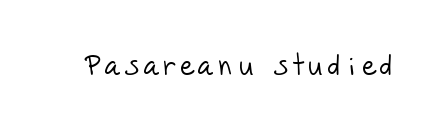
{"serif": "no", "bold": "no", "weight": "light", "width": "normal", "stroke_contrast": "low", "x_height": "large", "monospaced": "no", "underline": "no", "glyph_px": 28}
